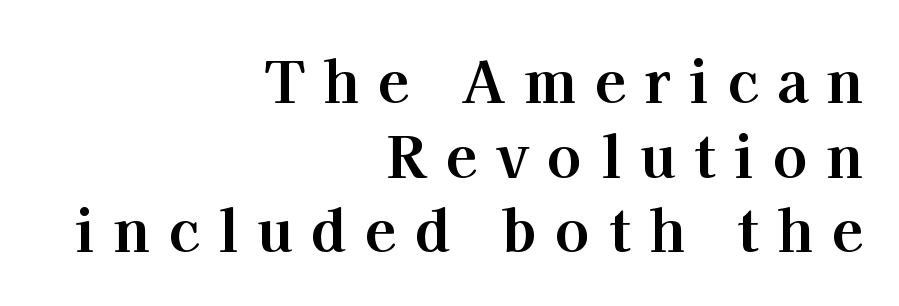
The image shows 57 px bold serif type, upright; set right-aligned, normal line spacing (1.31x), unusually wide letter spacing (+0.33 em), not underlined; high stroke contrast and a medium x-height.
